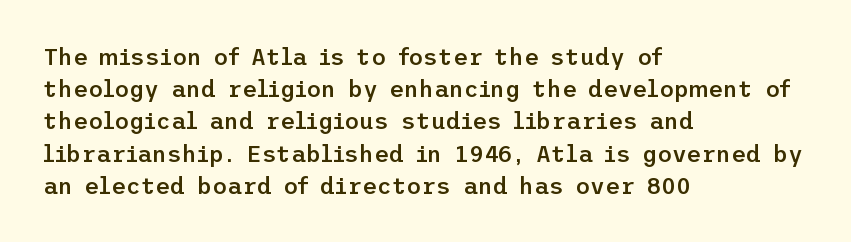
Q: Is the text bold? A: Semi-bold.
Q: Is the text italic (slanted)? A: No, it is upright.
Q: Is the text underlined? A: No.
Q: How is the paragraph aligned? A: Left-aligned.
Q: Is the spacing between letters normal or unusually wide? A: Normal.
Q: Is the spacing between lines tight, normal or loose? A: Normal.
